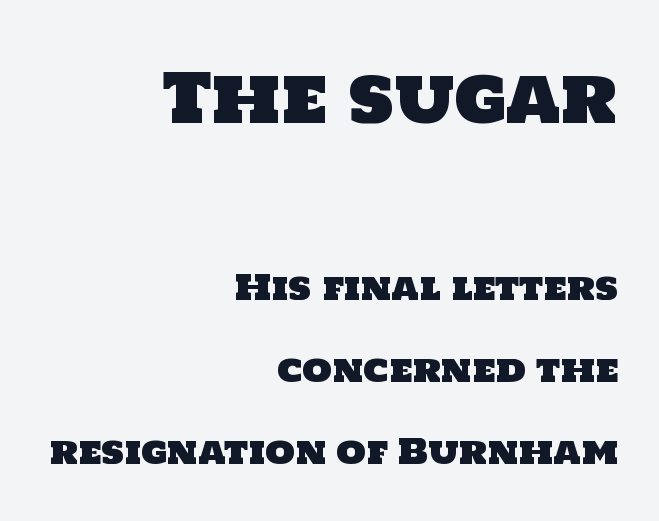
The image shows 68 px sans-serif type; set right-aligned, loose line spacing (2.41x), normal letter spacing, not underlined; the first (top) block is 2.0x larger; low stroke contrast and a large x-height.
